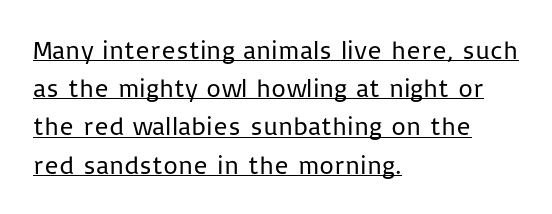
The image shows 26 px text type, upright; set left-aligned, normal line spacing (1.47x), normal letter spacing, underlined.
